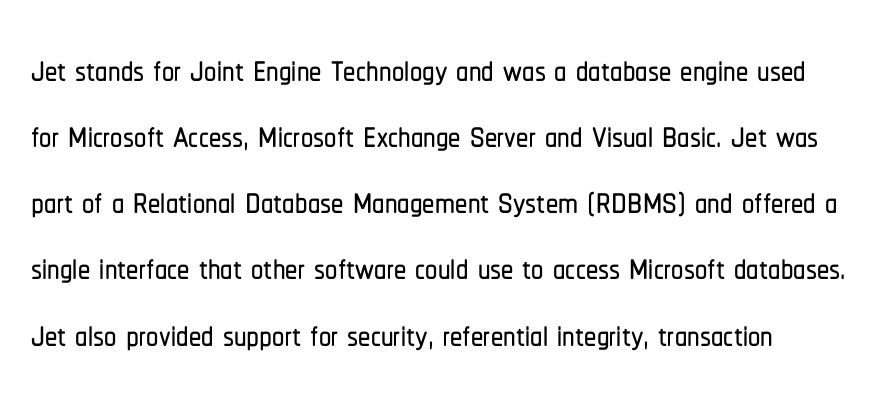
These lines are composed in type without serifs. The rows are spaced the way most documents space them. If you drew a line through each stem, it would be perfectly vertical. Nobody touched the tracking dial on this one. Think of a printed novel: that variable character pitch is what you see here.
